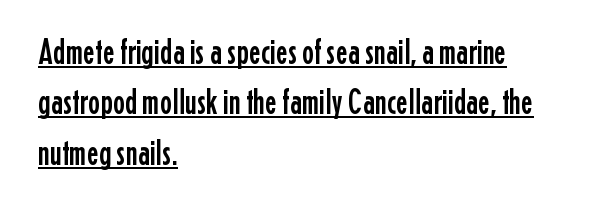
The image shows 36 px condensed sans-serif type, upright; set left-aligned, normal line spacing (1.4x), normal letter spacing, underlined; low stroke contrast and a medium x-height.
